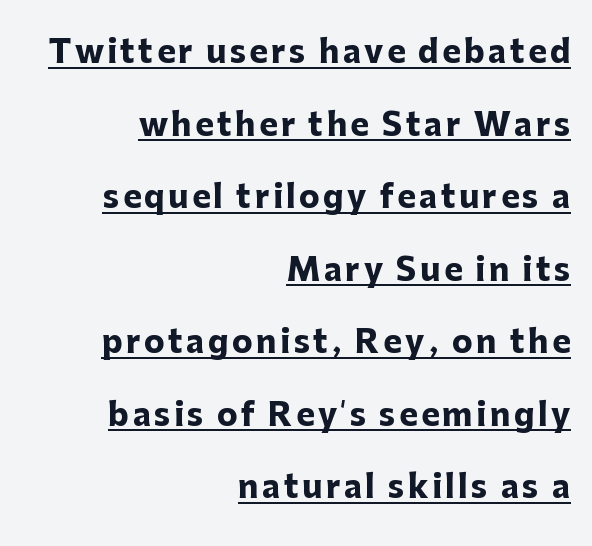
{"serif": "no", "italic": "no", "bold": "yes", "weight": "heavy", "width": "normal", "stroke_contrast": "low", "x_height": "medium", "monospaced": "no", "underline": "yes", "align": "right", "line_spacing": "loose", "line_spacing_ratio": 2.34, "glyph_px": 31}
